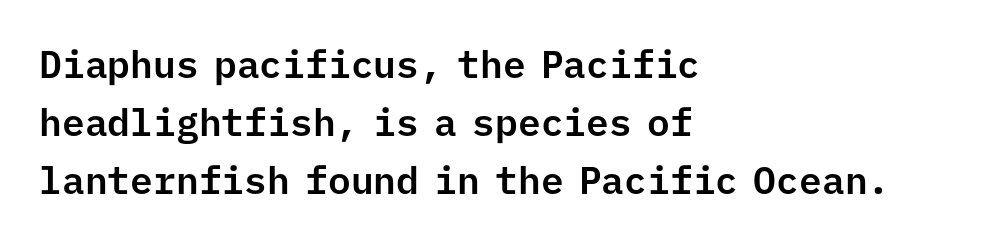
Q: Is the text italic (slanted)? A: No, it is upright.
Q: Is the typeface a serif or a sans-serif typeface? A: Sans-serif.
Q: Is the text underlined? A: No.
Q: How is the paragraph aligned? A: Left-aligned.
Q: Is the spacing between letters normal or unusually wide? A: Normal.
Q: Is the spacing between lines tight, normal or loose? A: Normal.
Q: Width (condensed, normal, or wide)? A: Normal.
Q: Stroke contrast? A: Low.
Q: x-height? A: Medium.
Q: Monospaced? A: Yes.
